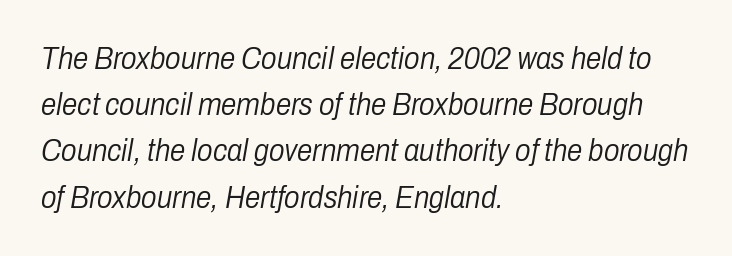
The image shows 31 px light, condensed type, italic (leaning right); set left-aligned, normal line spacing (1.49x), normal letter spacing, not underlined; low stroke contrast and a medium x-height.
